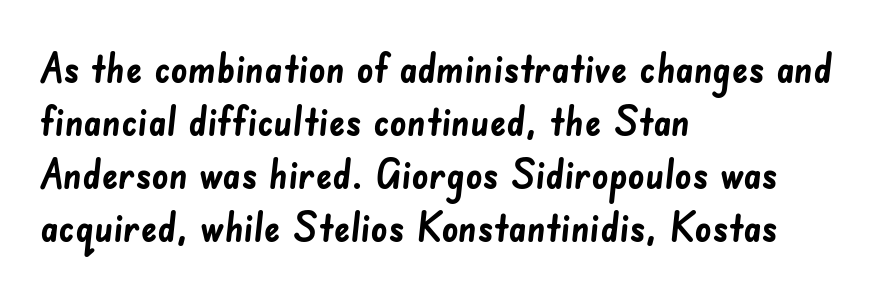
The image shows 41 px semibold sans-serif type; set left-aligned, normal line spacing (1.29x), normal letter spacing, not underlined; low stroke contrast and a small x-height.
